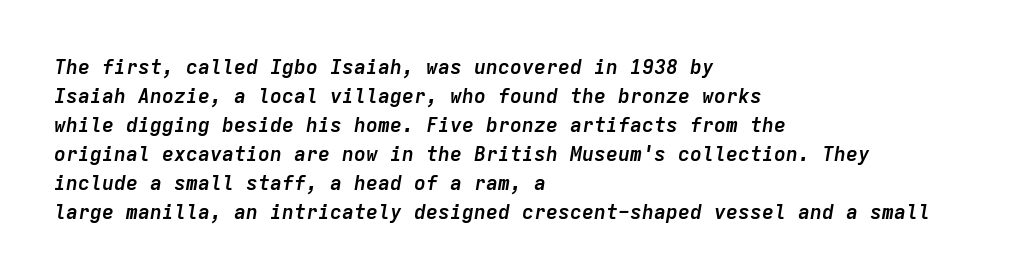
Casual observation: everything's shoved over to the left. Reading down the column, the eye jumps a familiar distance to each next line. Check under the words: just untouched page. Thick stems and heavy bowls — unmistakably bold. Emphasis-style slanted type is in use. How are the letters spaced? Ordinarily, with no added tracking.
